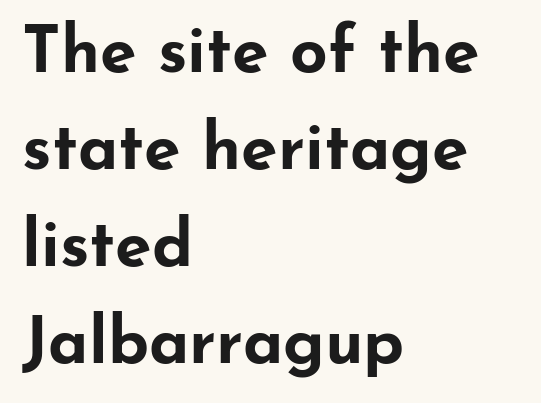
Q: Is the text bold? A: Yes.
Q: Is the text italic (slanted)? A: No, it is upright.
Q: Is the typeface a serif or a sans-serif typeface? A: Sans-serif.
Q: Is the text underlined? A: No.
Q: How is the paragraph aligned? A: Left-aligned.
Q: Is the spacing between letters normal or unusually wide? A: Normal.
Q: Is the spacing between lines tight, normal or loose? A: Normal.
Q: Width (condensed, normal, or wide)? A: Wide.
Q: Stroke contrast? A: Low.
Q: x-height? A: Small.
Q: Monospaced? A: No.
